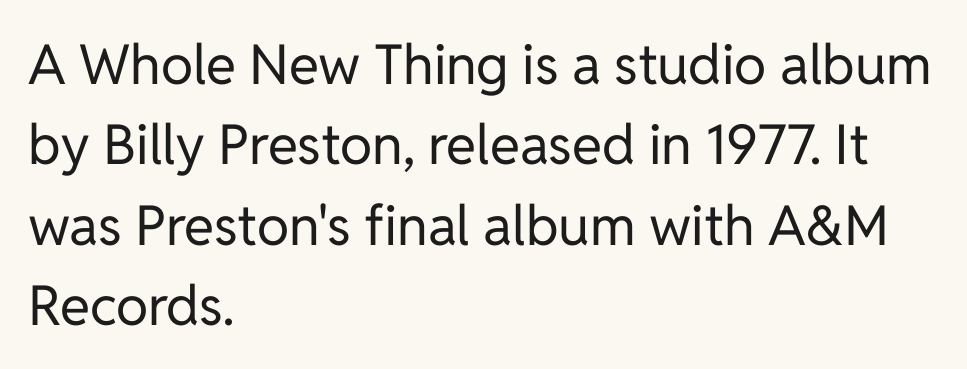
Q: Is the text bold? A: No.
Q: Is the text italic (slanted)? A: No, it is upright.
Q: Is the typeface a serif or a sans-serif typeface? A: Sans-serif.
Q: Is the text underlined? A: No.
Q: How is the paragraph aligned? A: Left-aligned.
Q: Is the spacing between letters normal or unusually wide? A: Normal.
Q: Is the spacing between lines tight, normal or loose? A: Normal.
Q: Width (condensed, normal, or wide)? A: Normal.
Q: Stroke contrast? A: Low.
Q: x-height? A: Medium.
Q: Monospaced? A: No.
